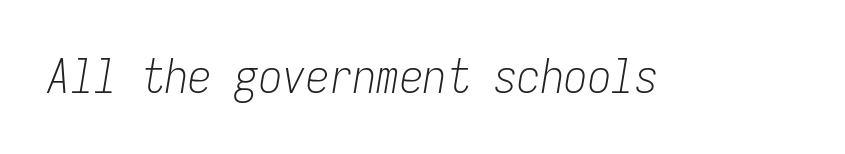
{"italic": "yes", "lean": "right", "slant_degrees": 9, "bold": "no", "weight": "light", "width": "condensed", "stroke_contrast": "low", "x_height": "medium", "monospaced": "yes", "underline": "no", "letter_spacing": "normal", "letter_spacing_em": 0.0, "glyph_px": 47}
